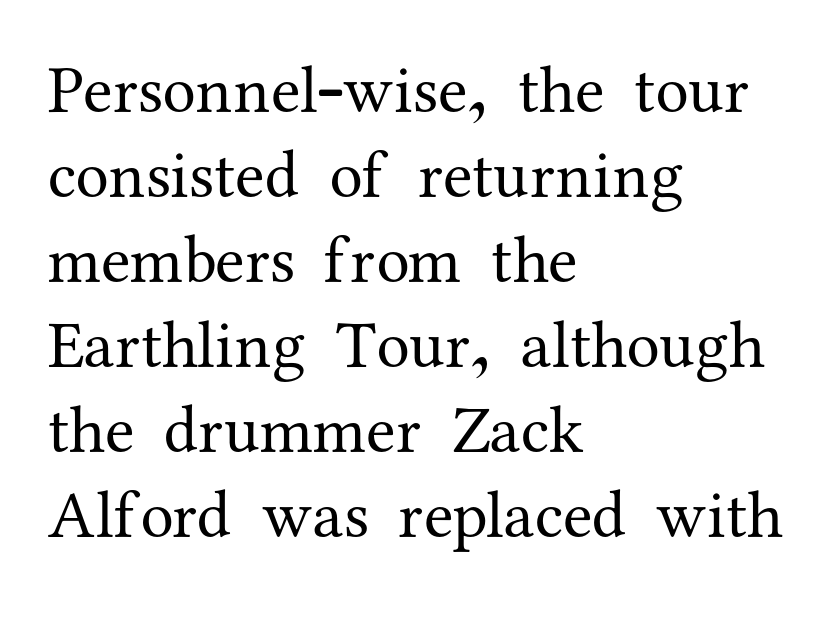
The image shows 67 px regular-weight serif type, upright; set left-aligned, normal line spacing (1.27x), normal letter spacing, not underlined; medium stroke contrast and a medium x-height.
